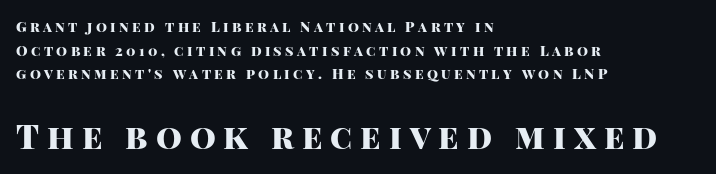
Q: Is the text bold? A: Yes.
Q: Is the text italic (slanted)? A: No, it is upright.
Q: Is the typeface a serif or a sans-serif typeface? A: Sans-serif.
Q: Is the text underlined? A: No.
Q: How is the paragraph aligned? A: Left-aligned.
Q: Is the spacing between letters normal or unusually wide? A: Unusually wide.
Q: Is the spacing between lines tight, normal or loose? A: Normal.
Q: Which block of text is set in a larger size, the first (top) or the second (bottom)? A: The second (bottom) one.
Q: Width (condensed, normal, or wide)? A: Normal.
Q: Stroke contrast? A: High.
Q: x-height? A: Large.
Q: Monospaced? A: No.
